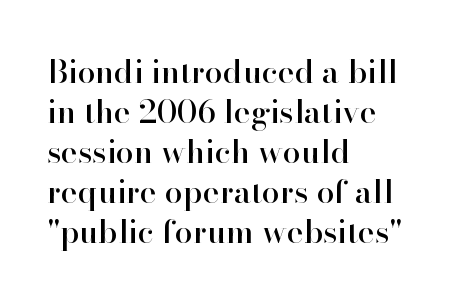
{"serif": "yes", "italic": "no", "width": "normal", "stroke_contrast": "high", "x_height": "small", "monospaced": "no", "underline": "no", "align": "left", "line_spacing": "normal", "line_spacing_ratio": 1.25, "letter_spacing": "normal", "letter_spacing_em": 0.0, "glyph_px": 32}
